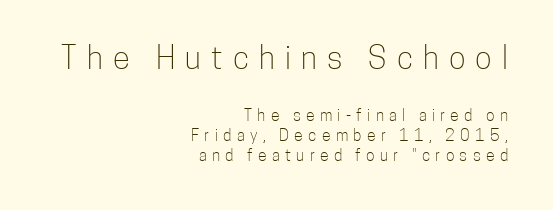
The image shows 31 px light, condensed sans-serif type, upright; set right-aligned, normal line spacing (1.25x), unusually wide letter spacing (+0.33 em), not underlined; the first (top) block is 1.94x larger; low stroke contrast and a medium x-height.
